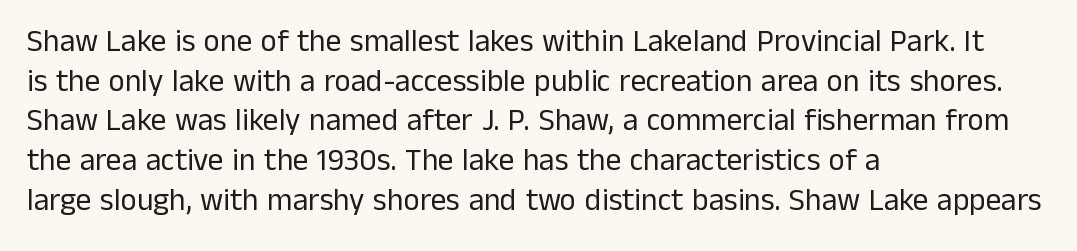
Upright lettering throughout. Compared with a typical body face, this is equally light or lighter still. This sample keeps an unexceptional amount of space between lines. The type family on display is of the sans-serif kind. Notice how the passage keeps a crisp vertical edge on the left only. These lines are rendered in a variable-pitch font.
